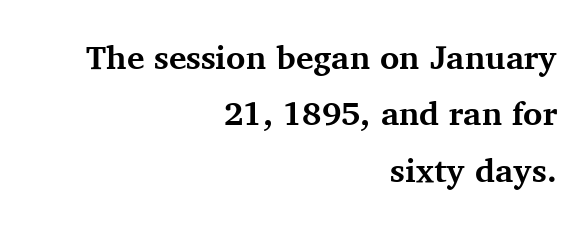
The image shows 33 px bold serif type, upright; set right-aligned, line spacing 1.71x, normal letter spacing, not underlined; medium stroke contrast and a medium x-height.
